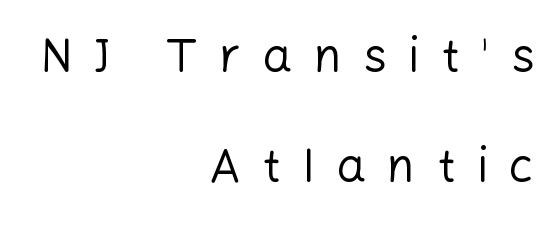
The image shows 47 px regular-weight sans-serif type, upright; set right-aligned, loose line spacing (2.35x), unusually wide letter spacing (+0.46 em), not underlined; low stroke contrast and a medium x-height.
